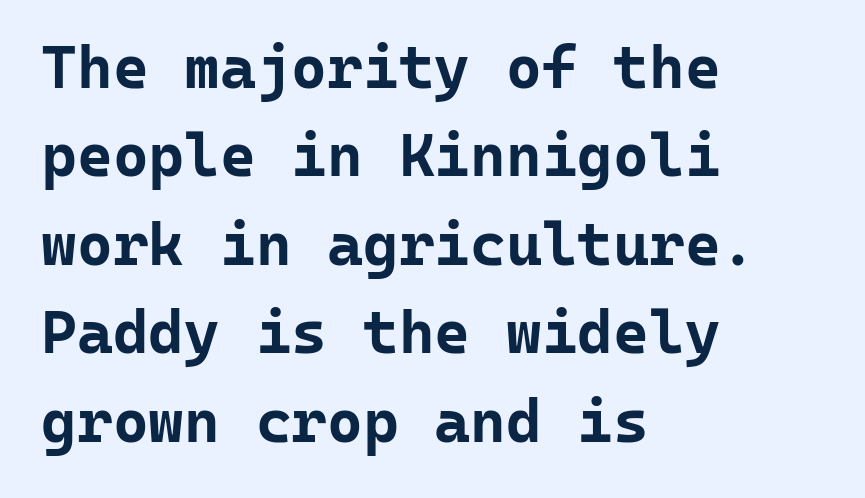
{"serif": "no", "italic": "no", "bold": "yes", "weight": "bold", "width": "normal", "stroke_contrast": "low", "x_height": "medium", "monospaced": "yes", "underline": "no", "align": "left", "line_spacing": "normal", "line_spacing_ratio": 1.45, "letter_spacing": "normal", "letter_spacing_em": 0.0, "glyph_px": 61}
